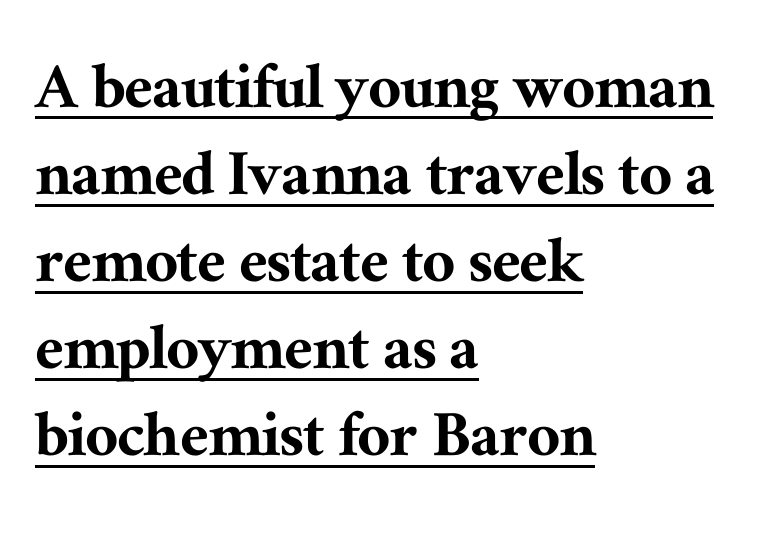
Reading down the block, your eye returns to a fixed left position each line. Notice how a bar underscores the lettering throughout. The letters sit at their default tracking, neither squeezed nor spread. Varying glyph widths throughout — classic text-font behaviour. Examine the stroke ends and you'll spot serifs.
